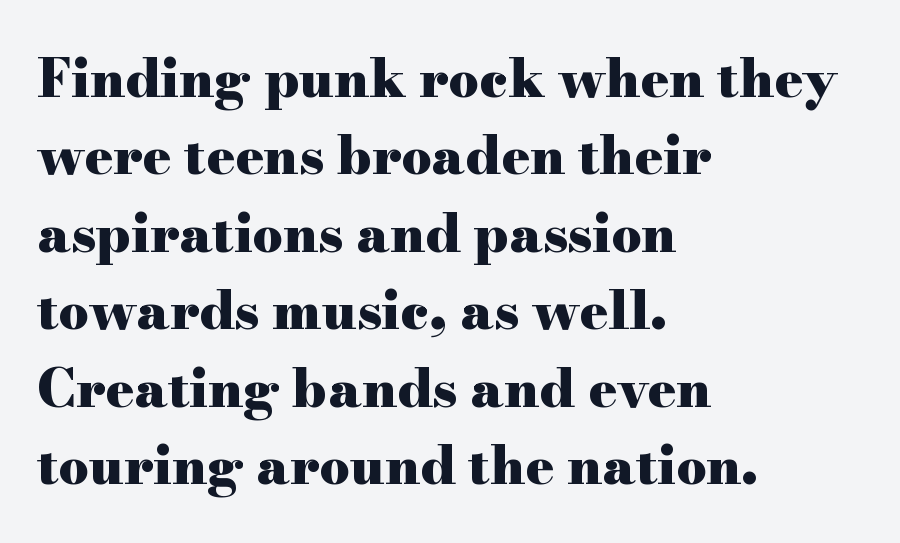
Q: Is the text bold? A: Yes.
Q: Is the text italic (slanted)? A: No, it is upright.
Q: Is the typeface a serif or a sans-serif typeface? A: Serif.
Q: Is the text underlined? A: No.
Q: How is the paragraph aligned? A: Left-aligned.
Q: Is the spacing between letters normal or unusually wide? A: Normal.
Q: Is the spacing between lines tight, normal or loose? A: Normal.
Q: Width (condensed, normal, or wide)? A: Wide.
Q: Stroke contrast? A: High.
Q: x-height? A: Small.
Q: Monospaced? A: No.
